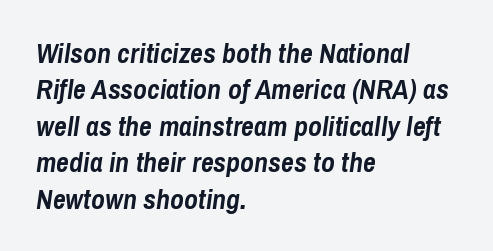
The image shows 28 px semibold, condensed type, italic (leaning right); set left-aligned, normal line spacing (1.3x), normal letter spacing, not underlined; low stroke contrast and a medium x-height.
